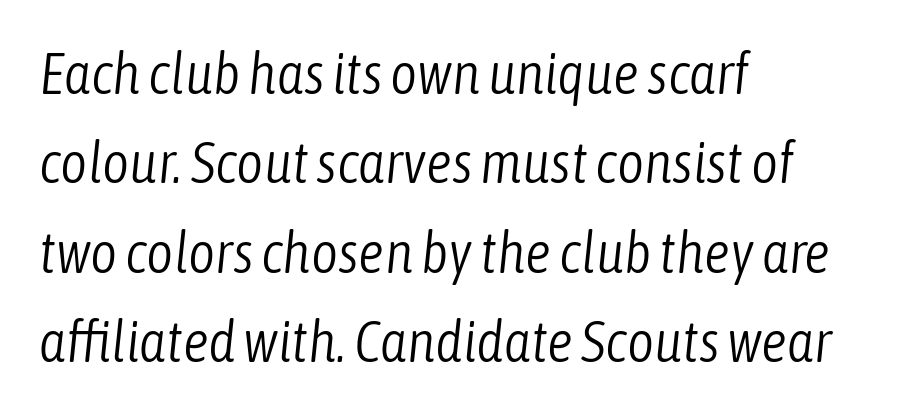
Slant detected: the letters are inclined. The zone under the glyphs is completely vacant. Line starts are locked; line ends wander. Successive baselines arrive at the customary interval.
